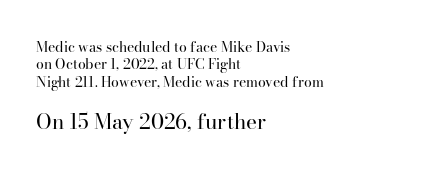
Q: Is the text bold? A: No.
Q: Is the text italic (slanted)? A: No, it is upright.
Q: Is the text underlined? A: No.
Q: How is the paragraph aligned? A: Left-aligned.
Q: Is the spacing between letters normal or unusually wide? A: Normal.
Q: Is the spacing between lines tight, normal or loose? A: Normal.
Q: Which block of text is set in a larger size, the first (top) or the second (bottom)? A: The second (bottom) one.
